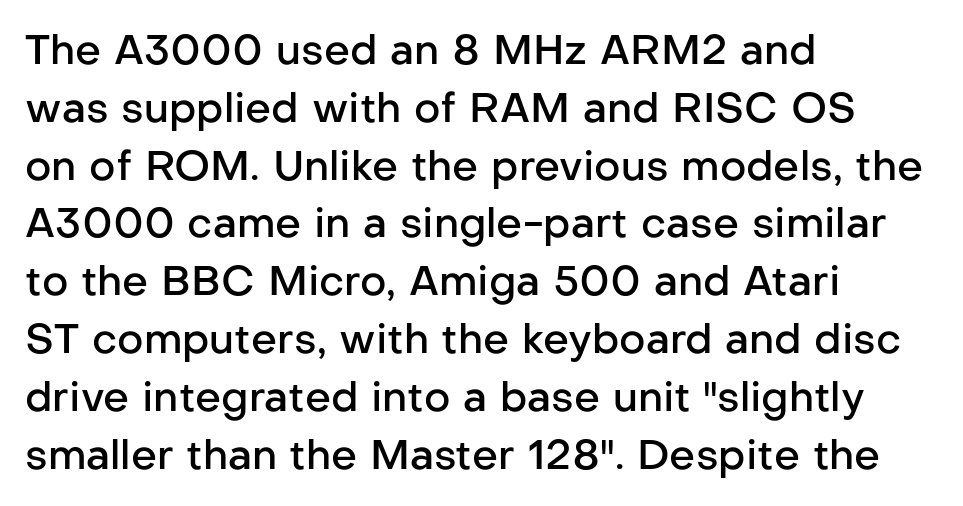
Q: Is the text bold? A: Semi-bold.
Q: Is the text italic (slanted)? A: No, it is upright.
Q: Is the typeface a serif or a sans-serif typeface? A: Sans-serif.
Q: Is the text underlined? A: No.
Q: How is the paragraph aligned? A: Left-aligned.
Q: Is the spacing between letters normal or unusually wide? A: Normal.
Q: Is the spacing between lines tight, normal or loose? A: Normal.
Q: Width (condensed, normal, or wide)? A: Normal.
Q: Stroke contrast? A: Low.
Q: x-height? A: Medium.
Q: Monospaced? A: No.
